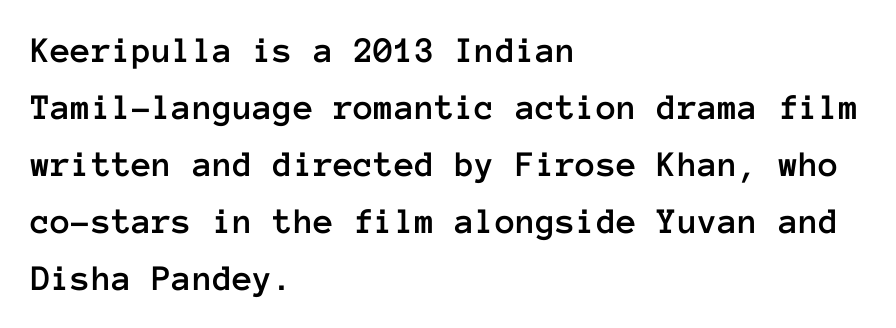
Horizontally, the lines are justified to the leading edge only. Every stem runs plumb, perpendicular to the baseline. The line texture is even and compact thanks to regular tracking. The block of text has a typical density, with ordinary space between rows. Any mark beneath the type? The region is blank.
